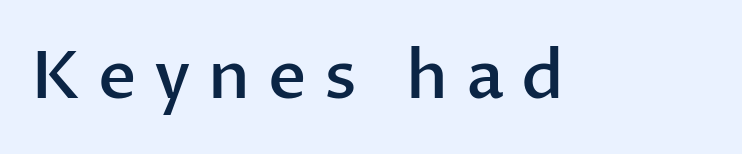
Q: Is the text bold? A: Semi-bold.
Q: Is the text italic (slanted)? A: No, it is upright.
Q: Is the typeface a serif or a sans-serif typeface? A: Sans-serif.
Q: Is the text underlined? A: No.
Q: Is the spacing between letters normal or unusually wide? A: Unusually wide.
Q: Width (condensed, normal, or wide)? A: Normal.
Q: Stroke contrast? A: Low.
Q: x-height? A: Medium.
Q: Monospaced? A: No.
